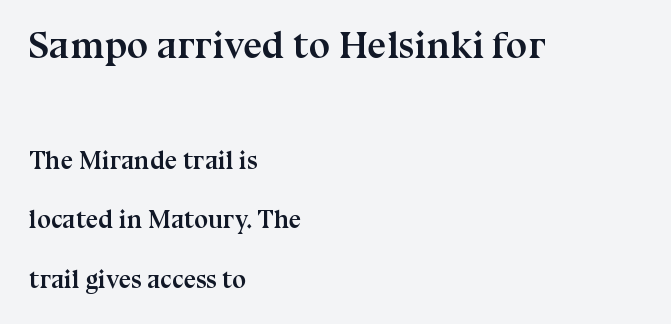
{"serif": "yes", "italic": "no", "bold": "yes", "weight": "semibold", "width": "normal", "stroke_contrast": "medium", "x_height": "medium", "monospaced": "no", "underline": "no", "align": "left", "line_spacing": "loose", "line_spacing_ratio": 2.38, "letter_spacing": "normal", "letter_spacing_em": 0.0, "larger_block": "first", "size_ratio": 1.52, "glyph_px": 38}
